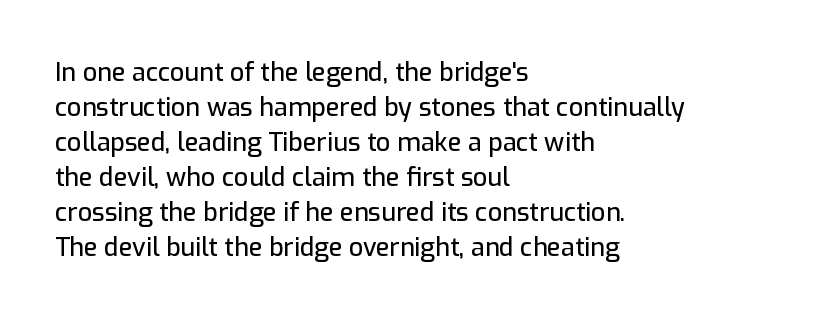
Q: Is the text italic (slanted)? A: No, it is upright.
Q: Is the text underlined? A: No.
Q: How is the paragraph aligned? A: Left-aligned.
Q: Is the spacing between letters normal or unusually wide? A: Normal.
Q: Is the spacing between lines tight, normal or loose? A: Normal.
